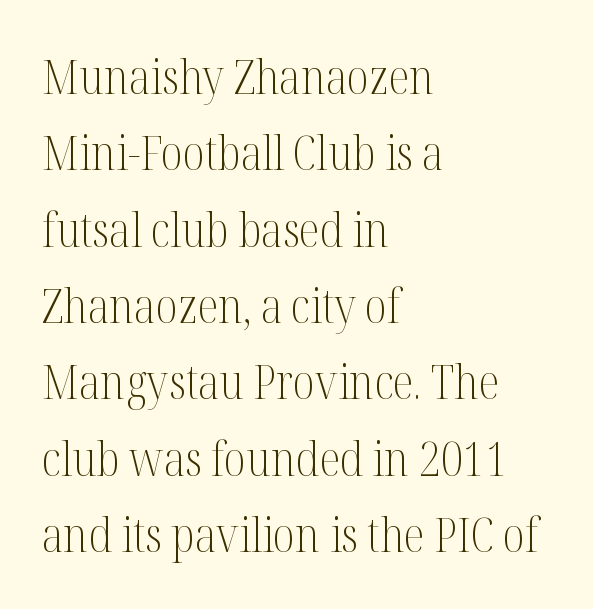
The passage shown is typed in a proportional face where columns would drift. Tracking value appears to be zero — textbook default spacing. The typeface has the unassuming heft of standard copy or less. In terms of posture, this sample is upright. The specimen omits any rule beneath the text block's lines. The line-height multiplier appears to be the usual default.
